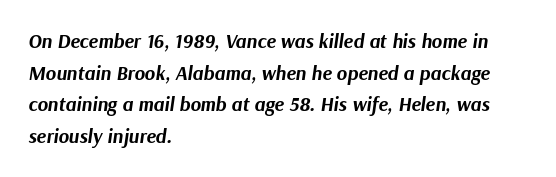
Leftover space on each line is placed entirely after the last word. These lines sit exactly where default settings would place them. Honestly, there is no underline to notice here at all. You could call the tracking neutral — neither tight nor loose. Weight: bold.
